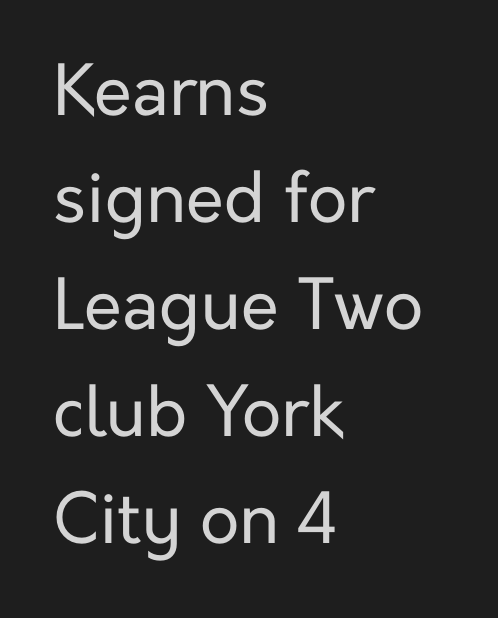
{"serif": "no", "italic": "no", "bold": "no", "weight": "regular", "width": "normal", "stroke_contrast": "low", "x_height": "medium", "monospaced": "no", "underline": "no", "align": "left", "line_spacing": "normal", "line_spacing_ratio": 1.55, "letter_spacing": "normal", "letter_spacing_em": 0.0, "glyph_px": 69}
